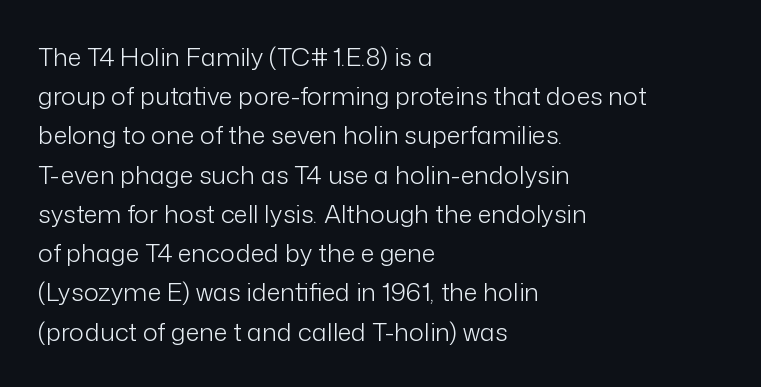
Q: Is the text bold? A: No.
Q: Is the text italic (slanted)? A: No, it is upright.
Q: Is the text underlined? A: No.
Q: How is the paragraph aligned? A: Left-aligned.
Q: Is the spacing between letters normal or unusually wide? A: Normal.
Q: Is the spacing between lines tight, normal or loose? A: Normal.
